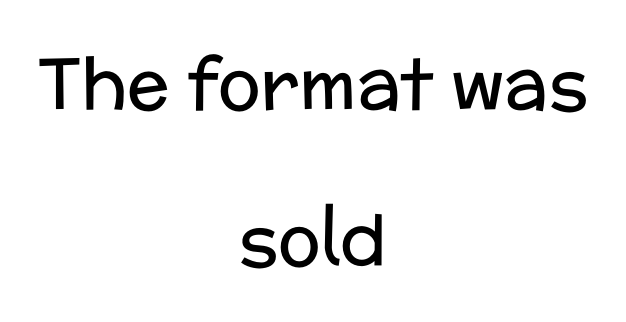
Lines of text with bare space underneath. In terms of posture, this sample is upright. Stroke terminals: plain, sans-serif. Note the varied advance widths — an 'i' is clearly narrower than an 'm'. Nothing unusual about the tracking: characters are spaced as the font intends. The rag falls on both sides of this text block equally.
